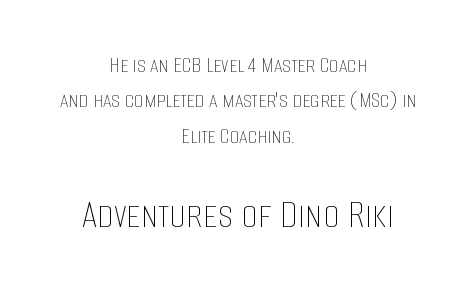
The image shows 42 px thin, condensed type, upright; set centered, normal line spacing (1.47x), normal letter spacing, not underlined; the second (bottom) block is 1.75x larger; low stroke contrast and a large x-height.
